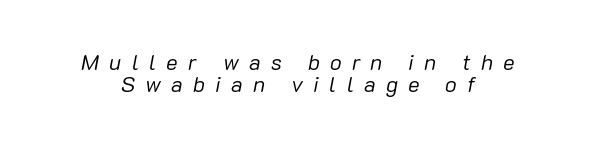
{"italic": "yes", "lean": "right", "slant_degrees": 10, "bold": "no", "underline": "no", "line_spacing": "tight", "line_spacing_ratio": 1.0, "letter_spacing": "wide", "letter_spacing_em": 0.46, "glyph_px": 22}
